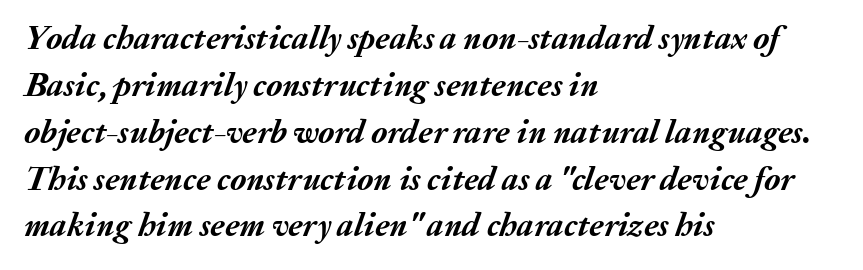
{"italic": "yes", "lean": "right", "slant_degrees": 20, "bold": "yes", "weight": "semibold", "width": "normal", "stroke_contrast": "medium", "x_height": "medium", "monospaced": "no", "underline": "no", "align": "left", "line_spacing": "normal", "line_spacing_ratio": 1.42, "letter_spacing": "normal", "letter_spacing_em": 0.0, "glyph_px": 33}
